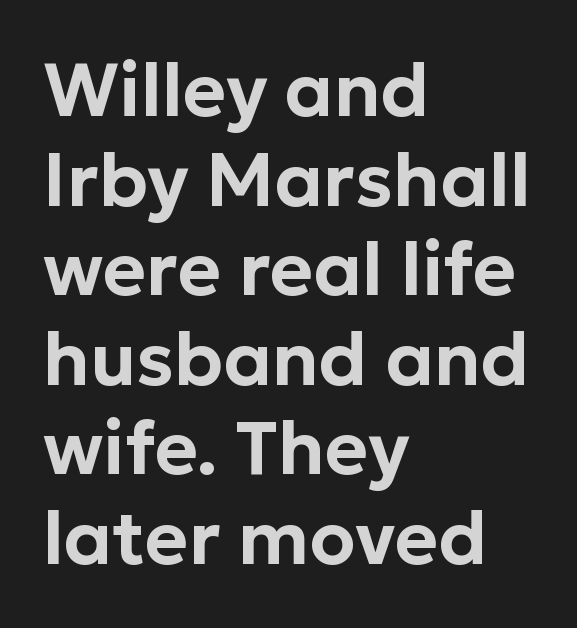
The image shows 74 px sans-serif type, upright; set left-aligned, line spacing 1.21x, normal letter spacing, not underlined; low stroke contrast and a medium x-height.
